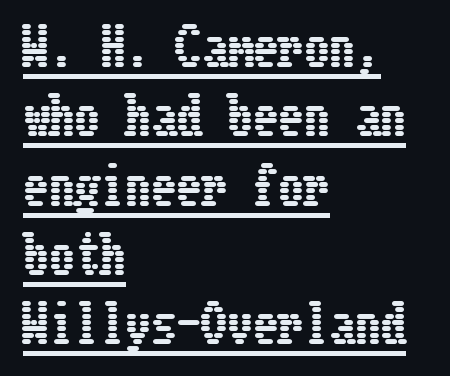
The image shows 51 px condensed type, upright; set left-aligned, normal line spacing (1.36x), normal letter spacing, underlined; low stroke contrast and a medium x-height.
